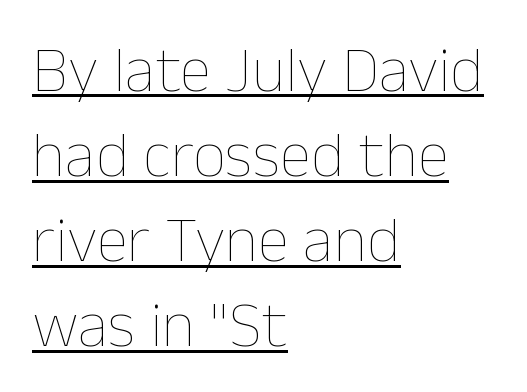
The image shows 65 px thin type, upright; set left-aligned, normal line spacing (1.31x), normal letter spacing, underlined; low stroke contrast and a medium x-height.
